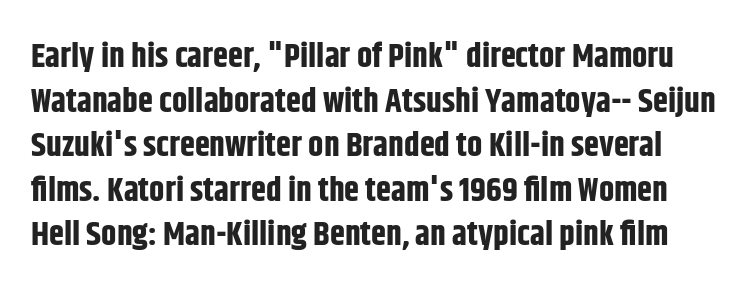
Q: Is the text bold? A: Yes.
Q: Is the text italic (slanted)? A: No, it is upright.
Q: Is the typeface a serif or a sans-serif typeface? A: Sans-serif.
Q: Is the text underlined? A: No.
Q: Is the spacing between letters normal or unusually wide? A: Normal.
Q: Is the spacing between lines tight, normal or loose? A: Normal.
Q: Width (condensed, normal, or wide)? A: Condensed.
Q: Stroke contrast? A: Low.
Q: x-height? A: Large.
Q: Monospaced? A: No.
